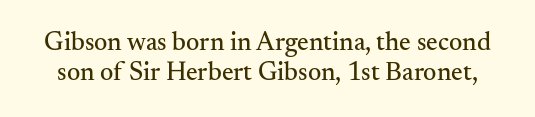
The image shows 26 px text type, upright; set tight line spacing (1.15x), normal letter spacing, not underlined.
